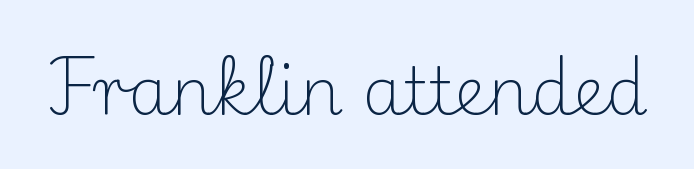
Spacing verdict: proportional, widths tailored to each character. Tracking value appears to be zero — textbook default spacing. Posture: upright roman. The characters display serif detailing at their extremities. Ink coverage per letter is moderate at most.
